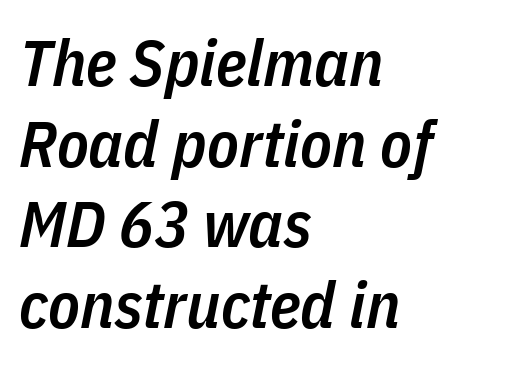
The image shows 65 px semibold, condensed type, italic (leaning right); set left-aligned, line spacing 1.24x, normal letter spacing, not underlined; low stroke contrast and a medium x-height.
